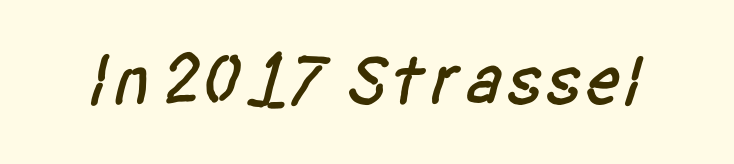
{"serif": "no", "width": "condensed", "stroke_contrast": "low", "x_height": "large", "monospaced": "no", "underline": "no", "letter_spacing": "normal", "letter_spacing_em": 0.0, "glyph_px": 73}
